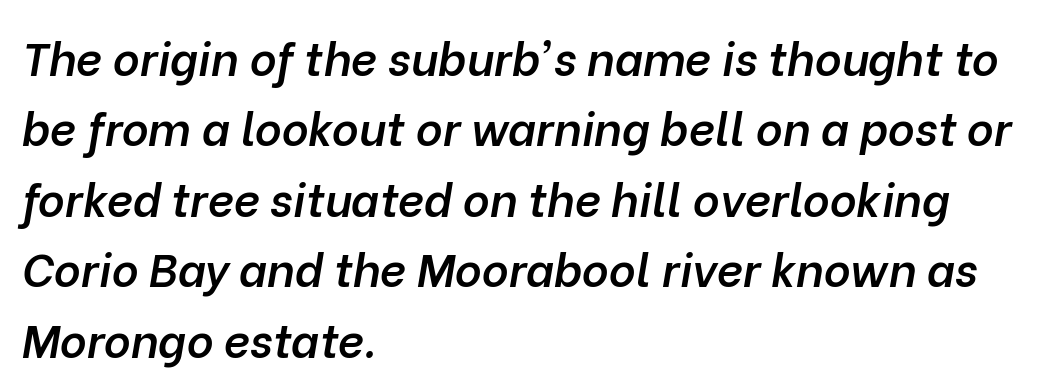
Letters rest on an invisible, unmarked baseline. Honestly, the letter spacing is just normal — you wouldn't notice it. The passage shown is typed in a proportional face where columns would drift. The typography opts for an oblique posture over an upright one.
